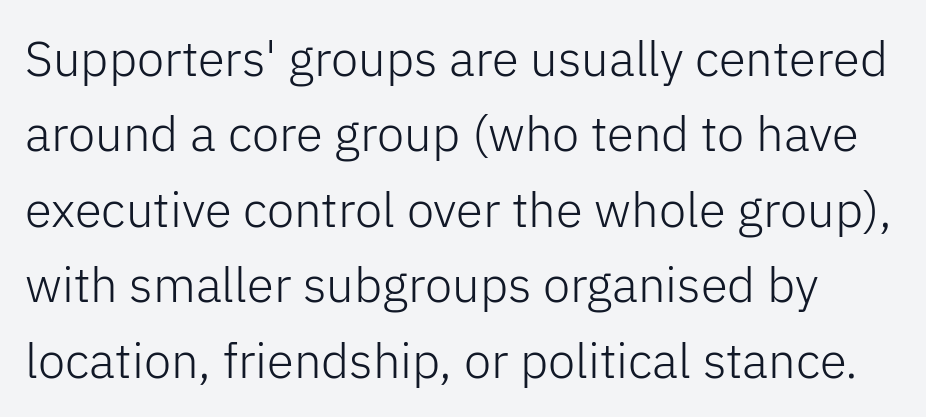
The image shows 49 px light sans-serif type, upright; set normal line spacing (1.54x), normal letter spacing, not underlined; low stroke contrast and a medium x-height.
